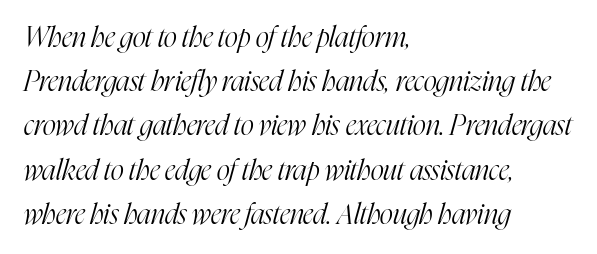
The leading is moderate, giving the passage an even texture. Slanted lettering throughout. Little horizontal feet cap the strokes, marking this as serif type. No chunkiness to these letters — they're not bold. The lines are quadded left. Think of a printed novel: that variable character pitch is what you see here.
